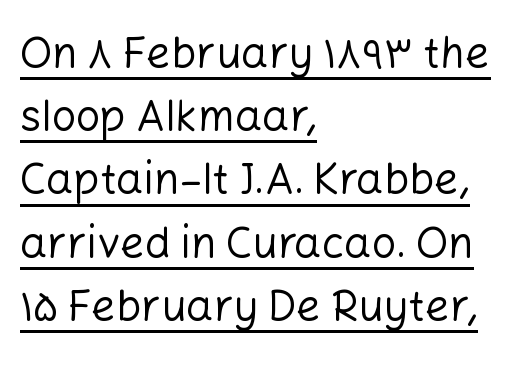
Q: Is the text bold? A: No.
Q: Is the text italic (slanted)? A: No, it is upright.
Q: Is the typeface a serif or a sans-serif typeface? A: Sans-serif.
Q: Is the text underlined? A: Yes.
Q: How is the paragraph aligned? A: Left-aligned.
Q: Is the spacing between letters normal or unusually wide? A: Normal.
Q: Is the spacing between lines tight, normal or loose? A: Normal.
Q: Width (condensed, normal, or wide)? A: Normal.
Q: Stroke contrast? A: Low.
Q: x-height? A: Medium.
Q: Monospaced? A: No.
